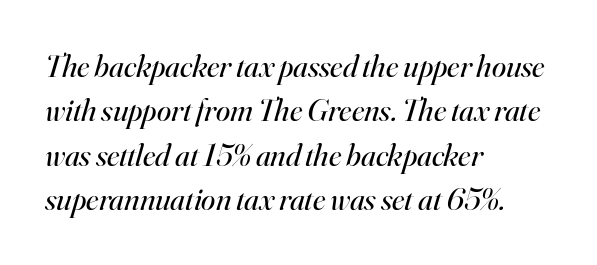
Inter-character spacing is left at the font's built-in metrics. Serif or sans? Serif — the stroke terminals have little feet. Varying glyph widths throughout — classic text-font behaviour. Ink coverage per letter is moderate at most. The rendering applies a slant to the glyphs. The passage shown stacks its lines at a standard gap.
